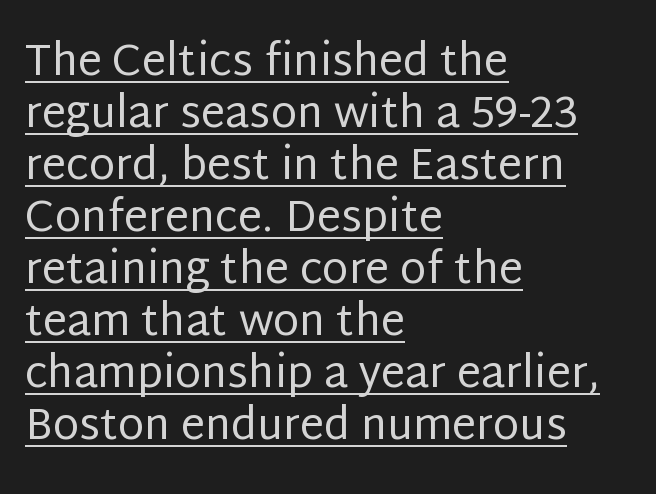
Beneath each row of characters lies a ruled line. Is this a fixed-width face? No — the glyphs have proportional, varying widths. To sum up the face: it is a sans, with no serifs. The typesetting does not lean heavy: it is not bold.
